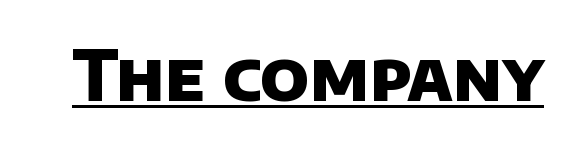
{"serif": "no", "bold": "yes", "weight": "heavy", "width": "normal", "stroke_contrast": "low", "x_height": "large", "monospaced": "no", "underline": "yes", "letter_spacing": "normal", "letter_spacing_em": 0.0, "glyph_px": 69}
